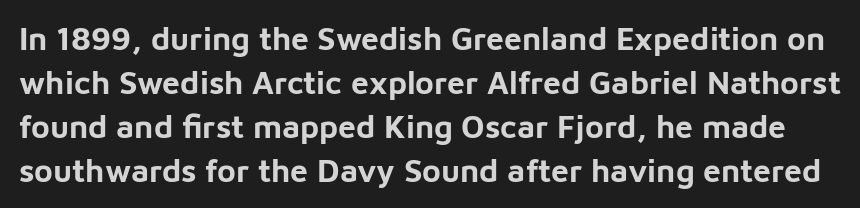
{"serif": "no", "italic": "no", "bold": "yes", "weight": "bold", "width": "normal", "stroke_contrast": "low", "x_height": "medium", "monospaced": "no", "underline": "no", "line_spacing": "normal", "line_spacing_ratio": 1.37, "letter_spacing": "normal", "letter_spacing_em": 0.0, "glyph_px": 32}
